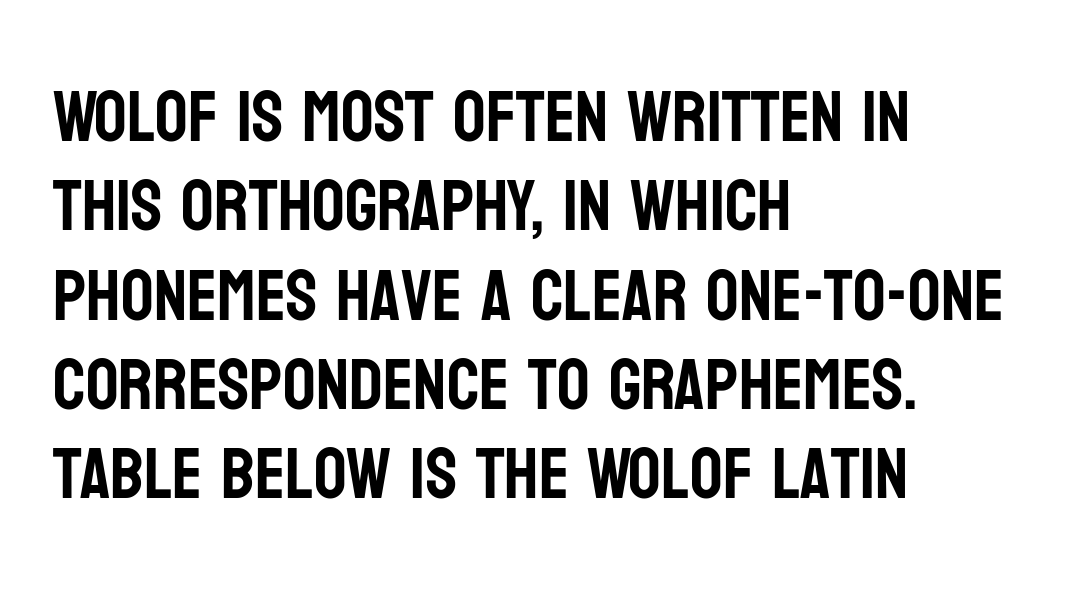
Q: Is the text italic (slanted)? A: No, it is upright.
Q: Is the typeface a serif or a sans-serif typeface? A: Sans-serif.
Q: Is the text underlined? A: No.
Q: How is the paragraph aligned? A: Left-aligned.
Q: Is the spacing between letters normal or unusually wide? A: Normal.
Q: Width (condensed, normal, or wide)? A: Condensed.
Q: Stroke contrast? A: Low.
Q: x-height? A: Large.
Q: Monospaced? A: No.
